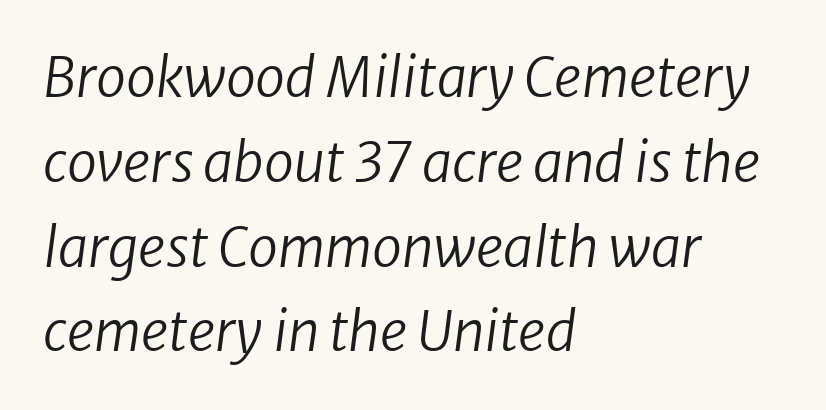
{"italic": "yes", "lean": "right", "slant_degrees": 8, "bold": "no", "weight": "regular", "width": "normal", "stroke_contrast": "low", "x_height": "medium", "monospaced": "no", "underline": "no", "align": "left", "line_spacing": "normal", "line_spacing_ratio": 1.57, "letter_spacing": "normal", "letter_spacing_em": 0.0, "glyph_px": 54}
